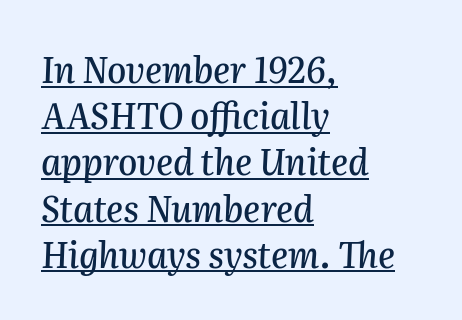
Q: Is the text italic (slanted)? A: Yes, it leans right by about 2 degrees.
Q: Is the text underlined? A: Yes.
Q: How is the paragraph aligned? A: Left-aligned.
Q: Is the spacing between letters normal or unusually wide? A: Normal.
Q: Is the spacing between lines tight, normal or loose? A: Normal.
Q: Width (condensed, normal, or wide)? A: Normal.
Q: Stroke contrast? A: Medium.
Q: x-height? A: Medium.
Q: Monospaced? A: No.
